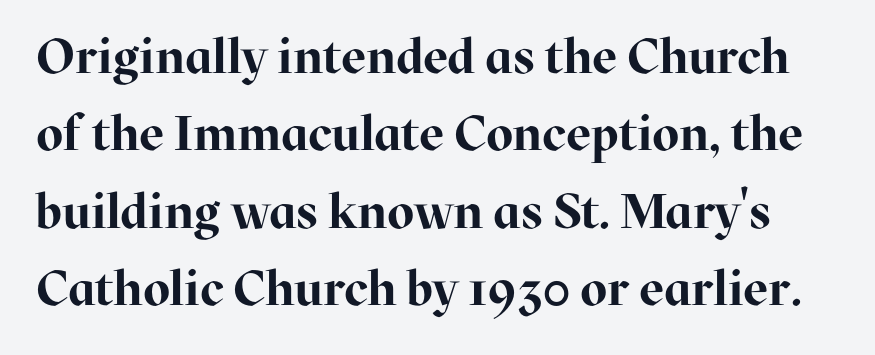
Q: Is the text bold? A: Yes.
Q: Is the text italic (slanted)? A: No, it is upright.
Q: Is the typeface a serif or a sans-serif typeface? A: Serif.
Q: Is the text underlined? A: No.
Q: Is the spacing between letters normal or unusually wide? A: Normal.
Q: Is the spacing between lines tight, normal or loose? A: Normal.
Q: Width (condensed, normal, or wide)? A: Normal.
Q: Stroke contrast? A: High.
Q: x-height? A: Medium.
Q: Monospaced? A: No.
